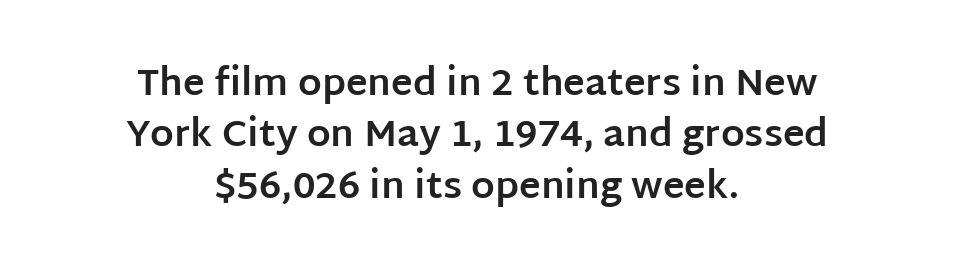
The image shows 37 px bold sans-serif type, upright; set centered, normal line spacing (1.39x), normal letter spacing, not underlined; low stroke contrast and a large x-height.
